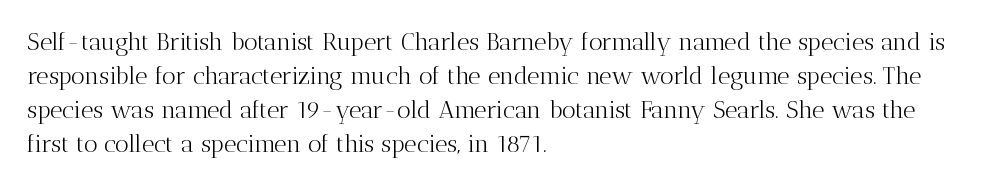
Decoration check: the copy has no underline. Teacher's note: observe the even left margin — that is flush-left alignment. Interline gaps are of average width in this sample. No chunkiness to these letters — they're not bold. These lines were composed using upright roman letters.
